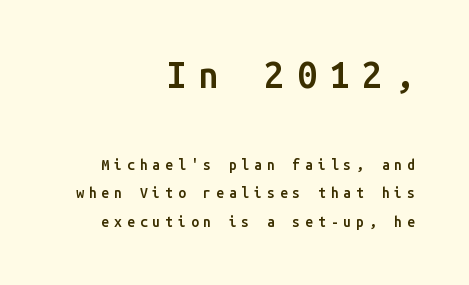
Q: Is the text bold? A: Semi-bold.
Q: Is the text italic (slanted)? A: No, it is upright.
Q: Is the typeface a serif or a sans-serif typeface? A: Sans-serif.
Q: Is the text underlined? A: No.
Q: How is the paragraph aligned? A: Right-aligned.
Q: Is the spacing between letters normal or unusually wide? A: Unusually wide.
Q: Is the spacing between lines tight, normal or loose? A: Loose.
Q: Which block of text is set in a larger size, the first (top) or the second (bottom)? A: The first (top) one.
Q: Width (condensed, normal, or wide)? A: Normal.
Q: Stroke contrast? A: Low.
Q: x-height? A: Medium.
Q: Monospaced? A: Yes.
